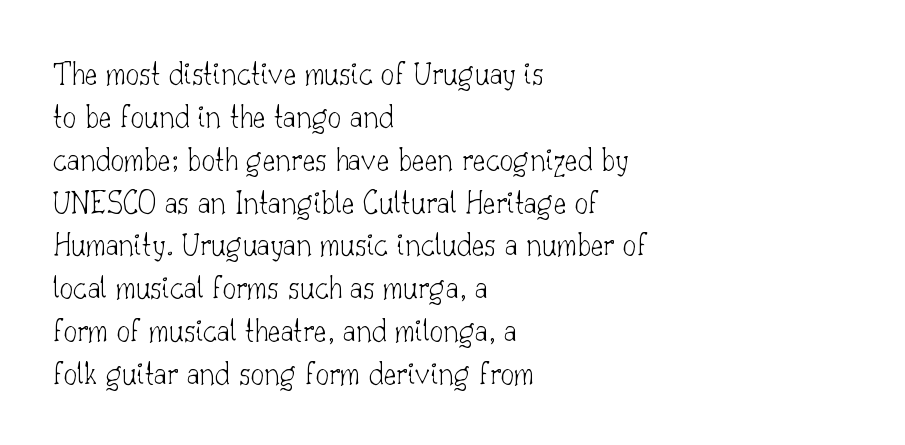
The image shows 34 px thin serif type, upright; set left-aligned, normal line spacing (1.26x), normal letter spacing, not underlined; low stroke contrast and a small x-height.
